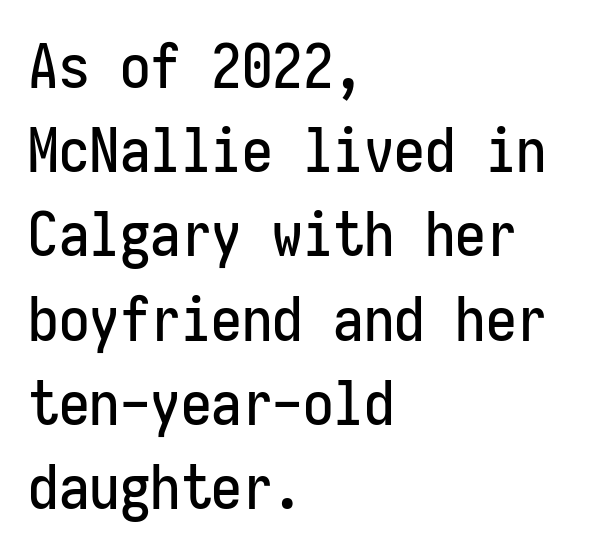
{"serif": "no", "italic": "no", "width": "condensed", "stroke_contrast": "low", "x_height": "medium", "monospaced": "yes", "underline": "no", "align": "left", "line_spacing": "normal", "line_spacing_ratio": 1.38, "letter_spacing": "normal", "letter_spacing_em": 0.0, "glyph_px": 61}
